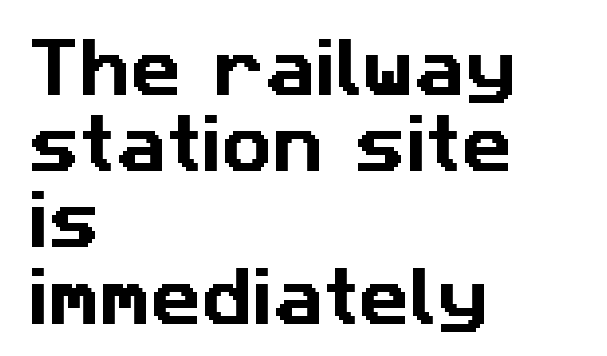
{"serif": "no", "width": "normal", "stroke_contrast": "low", "x_height": "medium", "monospaced": "no", "underline": "no", "align": "left", "line_spacing_ratio": 1.21, "letter_spacing": "normal", "letter_spacing_em": 0.0, "glyph_px": 63}
